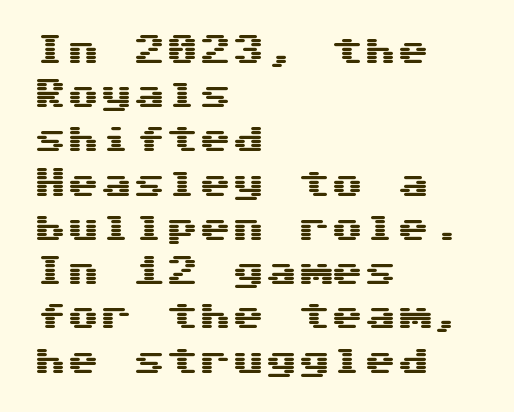
A typesetter would call this leading conventional body-copy spacing. One-word summary of the alignment: left. The string is rendered with underlining switched off. Honestly, the letter spacing is just normal — you wouldn't notice it.
